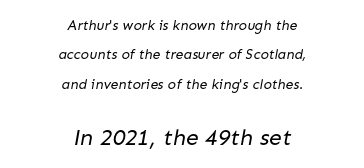
No chunkiness to these letters — they're not bold. Visually, the bottom section dominates because its glyphs are scaled up. Letter spacing: default. The leading is generous, giving the passage an open texture.
